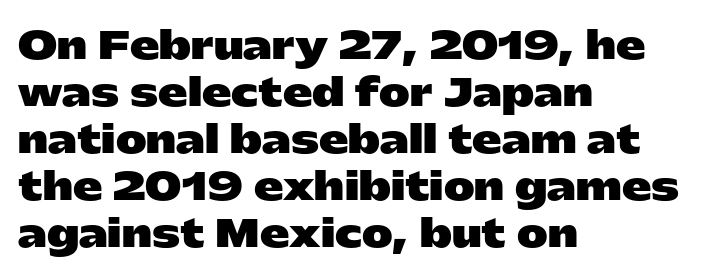
The image shows 37 px heavy, wide sans-serif type, upright; set left-aligned, normal line spacing (1.27x), normal letter spacing, not underlined; low stroke contrast and a medium x-height.
